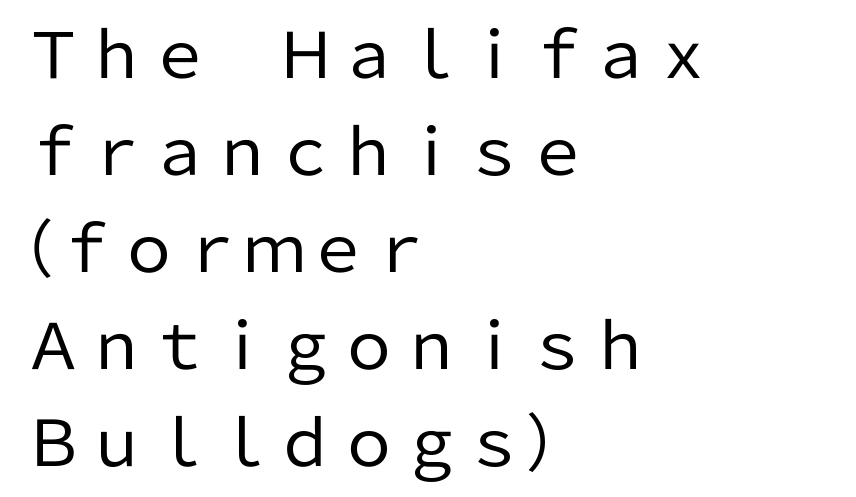
Q: Is the text bold? A: No.
Q: Is the text italic (slanted)? A: No, it is upright.
Q: Is the typeface a serif or a sans-serif typeface? A: Sans-serif.
Q: Is the text underlined? A: No.
Q: How is the paragraph aligned? A: Left-aligned.
Q: Is the spacing between letters normal or unusually wide? A: Normal.
Q: Is the spacing between lines tight, normal or loose? A: Normal.
Q: Width (condensed, normal, or wide)? A: Normal.
Q: Stroke contrast? A: Low.
Q: x-height? A: Medium.
Q: Monospaced? A: No.
